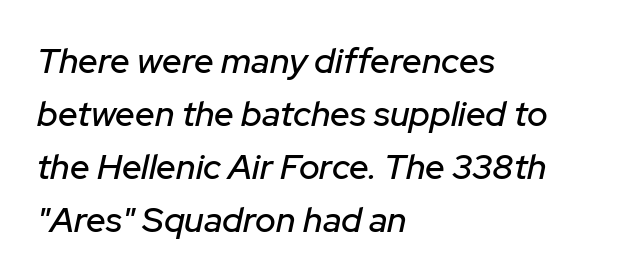
Q: Is the text italic (slanted)? A: Yes, it leans right by about 12 degrees.
Q: Is the text underlined? A: No.
Q: How is the paragraph aligned? A: Left-aligned.
Q: Is the spacing between letters normal or unusually wide? A: Normal.
Q: Is the spacing between lines tight, normal or loose? A: Normal.
Q: Width (condensed, normal, or wide)? A: Normal.
Q: Stroke contrast? A: Low.
Q: x-height? A: Medium.
Q: Monospaced? A: No.
